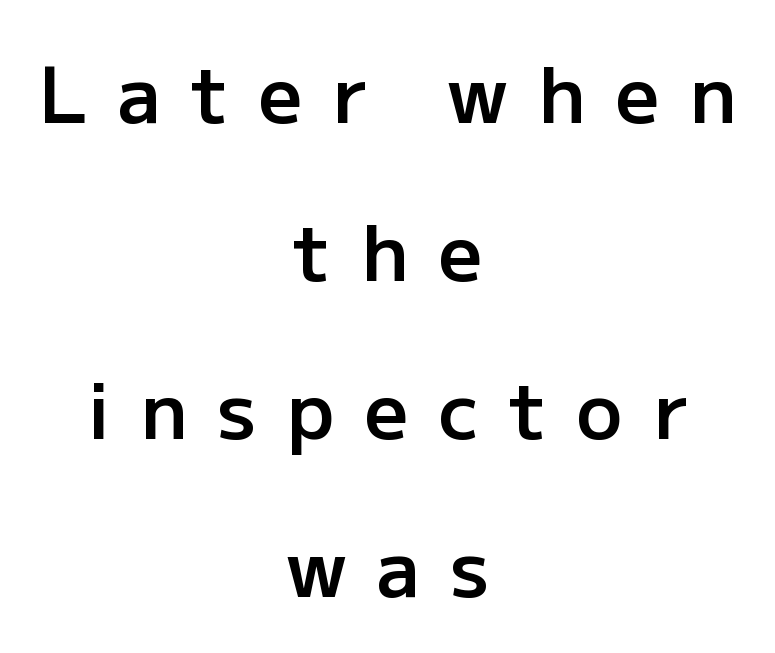
{"serif": "no", "italic": "no", "bold": "semi", "weight": "semibold", "width": "normal", "stroke_contrast": "low", "x_height": "medium", "monospaced": "no", "underline": "no", "align": "center", "line_spacing": "loose", "line_spacing_ratio": 2.05, "letter_spacing": "wide", "letter_spacing_em": 0.39, "glyph_px": 77}
